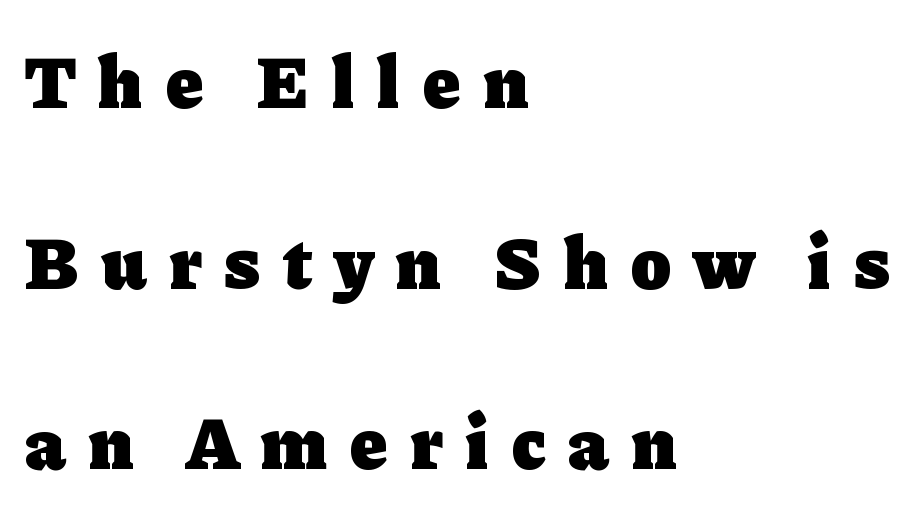
The image shows 74 px heavy serif type, upright; set left-aligned, loose line spacing (2.44x), unusually wide letter spacing (+0.31 em), not underlined; low stroke contrast and a medium x-height.
